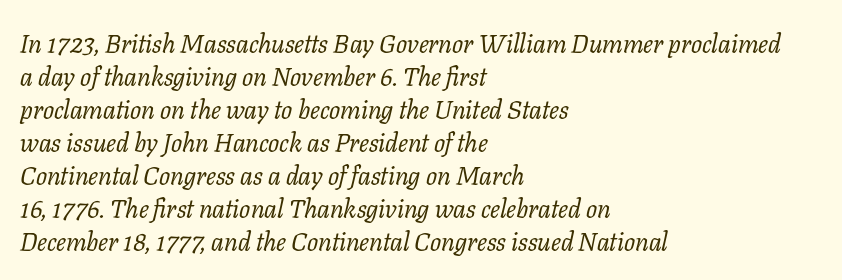
Q: Is the text bold? A: No.
Q: Is the text italic (slanted)? A: Yes, it leans right by about 11 degrees.
Q: Is the text underlined? A: No.
Q: How is the paragraph aligned? A: Left-aligned.
Q: Is the spacing between letters normal or unusually wide? A: Normal.
Q: Is the spacing between lines tight, normal or loose? A: Normal.
